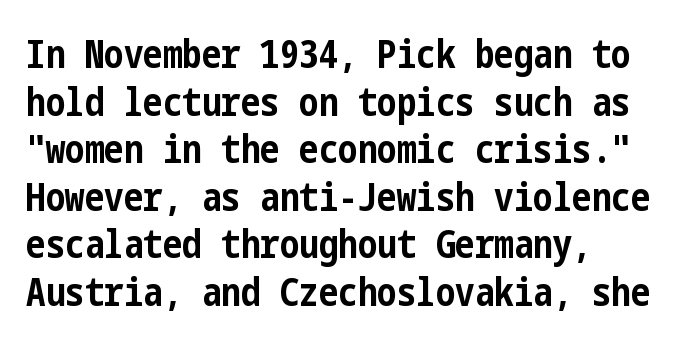
{"serif": "no", "italic": "no", "bold": "yes", "weight": "bold", "width": "condensed", "stroke_contrast": "low", "x_height": "medium", "underline": "no", "align": "left", "line_spacing_ratio": 1.22, "letter_spacing": "normal", "letter_spacing_em": 0.0, "glyph_px": 39}
